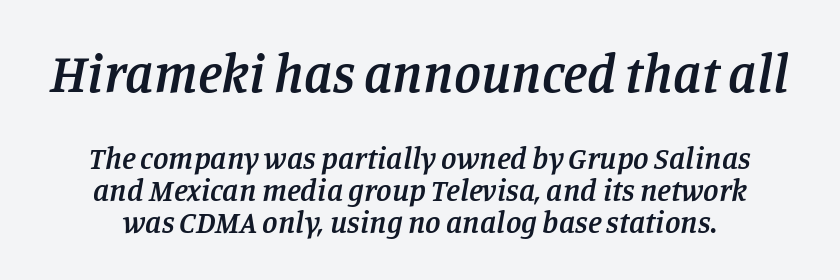
The image shows 54 px semibold serif type, italic (leaning right); set tight line spacing (1.03x), normal letter spacing, not underlined; the first (top) block is 1.74x larger; low stroke contrast and a large x-height.
